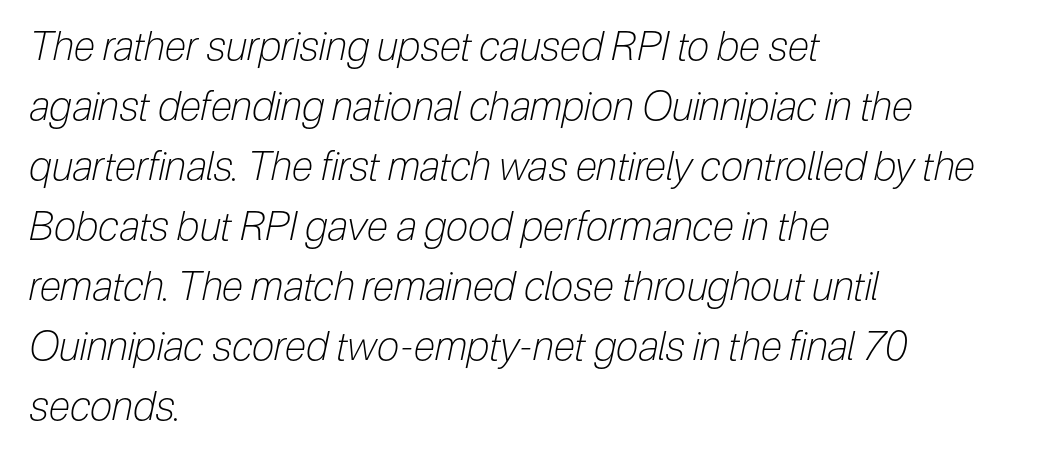
{"italic": "yes", "lean": "right", "slant_degrees": 12, "bold": "no", "weight": "light", "width": "condensed", "stroke_contrast": "low", "x_height": "medium", "monospaced": "no", "underline": "no", "align": "left", "line_spacing": "normal", "line_spacing_ratio": 1.5, "letter_spacing": "normal", "letter_spacing_em": 0.0, "glyph_px": 40}
